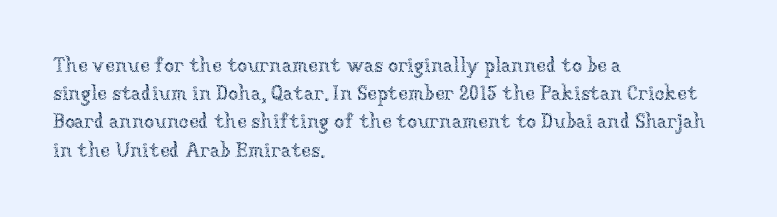
{"italic": "no", "bold": "no", "underline": "no", "align": "left", "line_spacing": "normal", "line_spacing_ratio": 1.41, "letter_spacing": "normal", "letter_spacing_em": 0.0, "glyph_px": 20}
